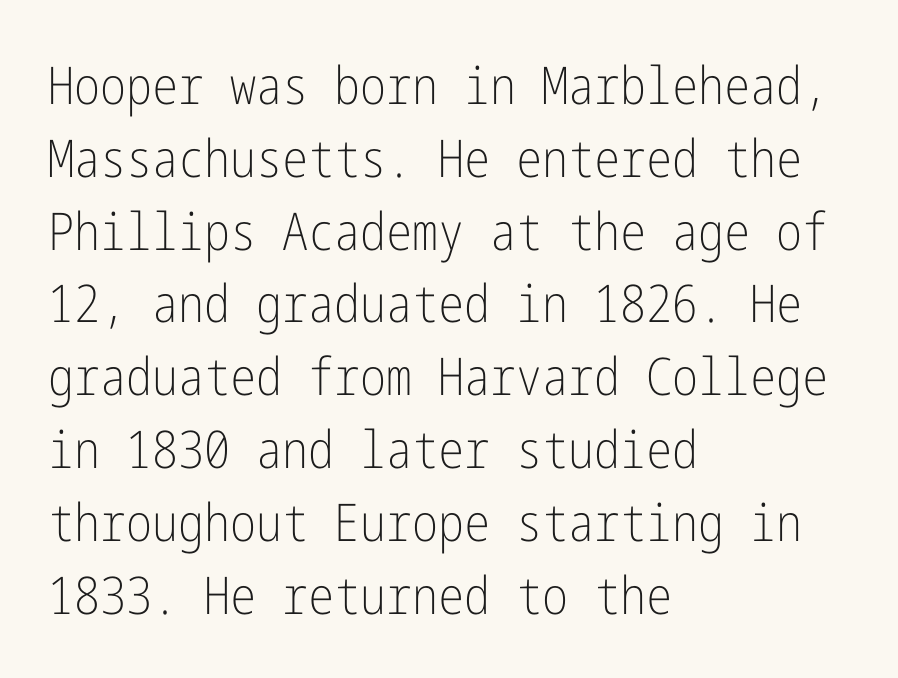
{"serif": "no", "italic": "no", "bold": "no", "weight": "light", "width": "condensed", "stroke_contrast": "low", "x_height": "medium", "underline": "no", "align": "left", "line_spacing": "normal", "line_spacing_ratio": 1.4, "letter_spacing": "normal", "letter_spacing_em": 0.0, "glyph_px": 52}
